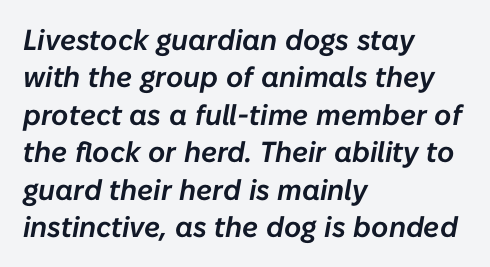
Q: Is the text italic (slanted)? A: Yes, it leans right by about 10 degrees.
Q: Is the text underlined? A: No.
Q: How is the paragraph aligned? A: Left-aligned.
Q: Is the spacing between letters normal or unusually wide? A: Normal.
Q: Is the spacing between lines tight, normal or loose? A: Normal.
Q: Width (condensed, normal, or wide)? A: Normal.
Q: Stroke contrast? A: Low.
Q: x-height? A: Medium.
Q: Monospaced? A: No.
